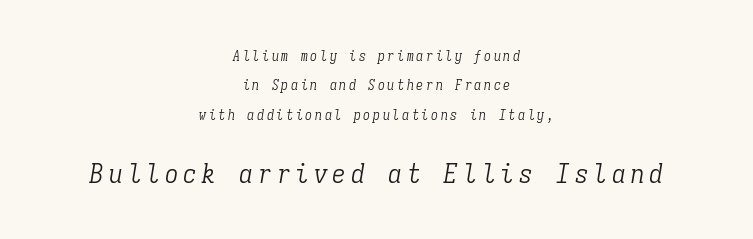
Emphasis-style slanted type is in use. Leftover space on each line is divided equally before and after the words. A great deal of white space separates one row of letters from the next. Which of the two is more prominent by size? The second, at the bottom.
